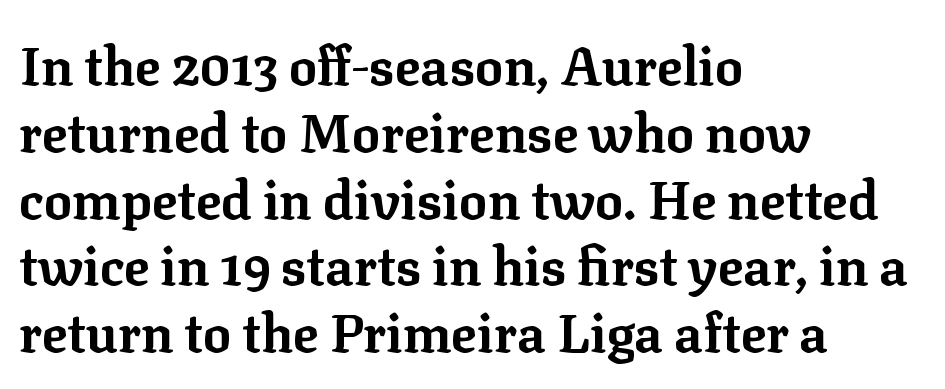
Q: Is the text bold? A: Yes.
Q: Is the text italic (slanted)? A: No, it is upright.
Q: Is the typeface a serif or a sans-serif typeface? A: Serif.
Q: Is the text underlined? A: No.
Q: How is the paragraph aligned? A: Left-aligned.
Q: Is the spacing between letters normal or unusually wide? A: Normal.
Q: Is the spacing between lines tight, normal or loose? A: Normal.
Q: Width (condensed, normal, or wide)? A: Normal.
Q: Stroke contrast? A: Low.
Q: x-height? A: Medium.
Q: Monospaced? A: No.
